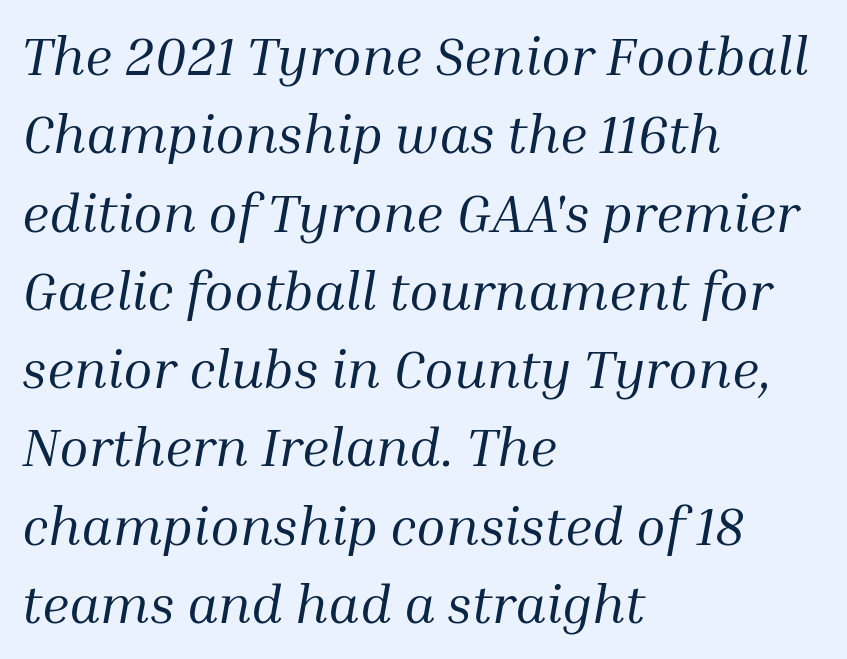
Q: Is the text bold? A: No.
Q: Is the text italic (slanted)? A: Yes, it leans right by about 10 degrees.
Q: Is the typeface a serif or a sans-serif typeface? A: Serif.
Q: Is the text underlined? A: No.
Q: How is the paragraph aligned? A: Left-aligned.
Q: Is the spacing between letters normal or unusually wide? A: Normal.
Q: Is the spacing between lines tight, normal or loose? A: Normal.
Q: Width (condensed, normal, or wide)? A: Normal.
Q: Stroke contrast? A: Medium.
Q: x-height? A: Medium.
Q: Monospaced? A: No.
